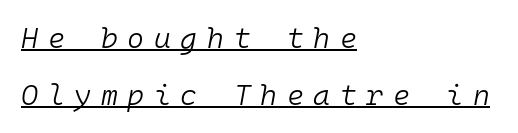
The image shows 29 px light type, italic (leaning right), monospaced; set left-aligned, loose line spacing (1.96x), unusually wide letter spacing (+0.33 em), underlined; low stroke contrast and a medium x-height.
